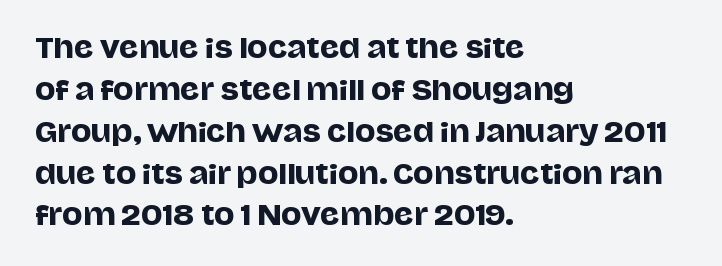
Q: Is the text italic (slanted)? A: No, it is upright.
Q: Is the text underlined? A: No.
Q: How is the paragraph aligned? A: Left-aligned.
Q: Is the spacing between letters normal or unusually wide? A: Normal.
Q: Is the spacing between lines tight, normal or loose? A: Normal.
